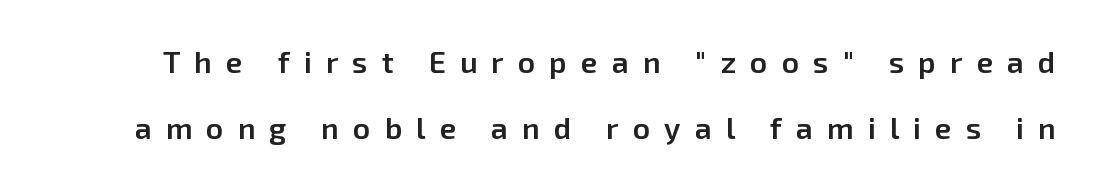
{"serif": "no", "italic": "no", "bold": "semi", "weight": "semibold", "width": "normal", "stroke_contrast": "low", "x_height": "medium", "monospaced": "no", "underline": "no", "line_spacing": "loose", "line_spacing_ratio": 2.2, "letter_spacing": "wide", "letter_spacing_em": 0.47, "glyph_px": 30}
